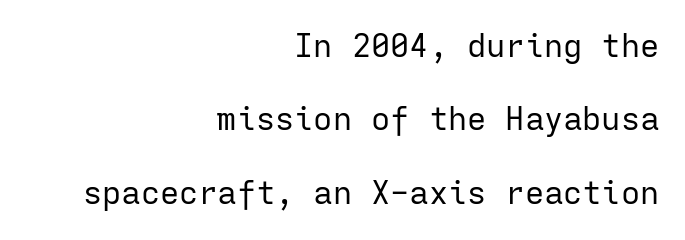
Q: Is the text bold? A: No.
Q: Is the text italic (slanted)? A: No, it is upright.
Q: Is the typeface a serif or a sans-serif typeface? A: Sans-serif.
Q: Is the text underlined? A: No.
Q: How is the paragraph aligned? A: Right-aligned.
Q: Is the spacing between letters normal or unusually wide? A: Normal.
Q: Is the spacing between lines tight, normal or loose? A: Loose.
Q: Width (condensed, normal, or wide)? A: Normal.
Q: Stroke contrast? A: Low.
Q: x-height? A: Medium.
Q: Monospaced? A: Yes.
